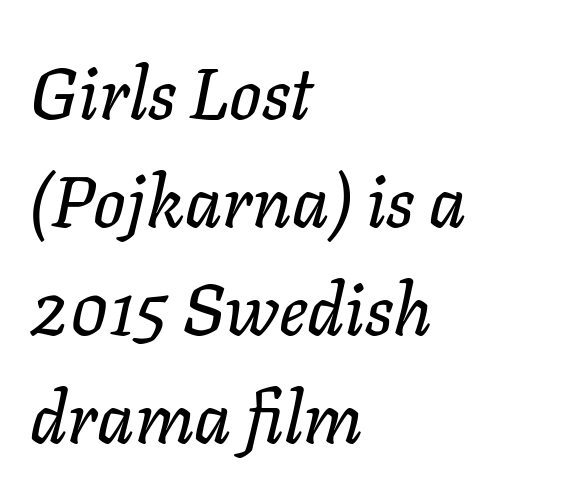
Leading: standard. The zone under the glyphs is completely vacant. Observe the ordinary spacing: letters are neighbours, not strangers. You could not count columns in this text — the font is proportionally spaced. You can tell it's italic because the verticals aren't actually vertical. Notice how the passage keeps a crisp vertical edge on the left only.
